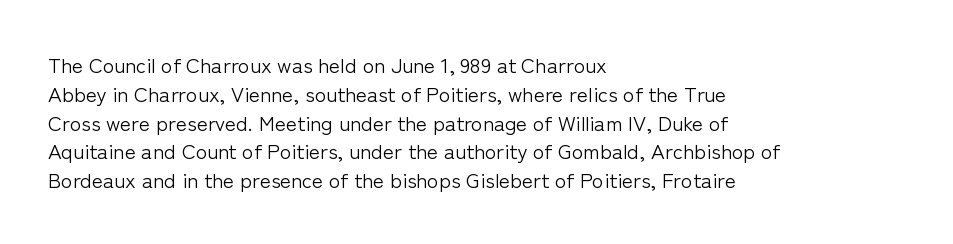
Each new line begins a customary step beneath the previous one. Stems here are at most as thick as an everyday book face. Words appear dense and cohesive because spacing is normal. Descenders hang freely into open space. The axis of the letterforms is exactly vertical.
